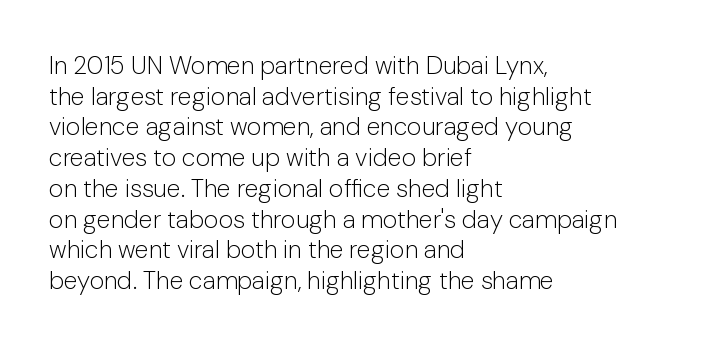
Q: Is the text bold? A: No.
Q: Is the text italic (slanted)? A: No, it is upright.
Q: Is the text underlined? A: No.
Q: How is the paragraph aligned? A: Left-aligned.
Q: Is the spacing between letters normal or unusually wide? A: Normal.
